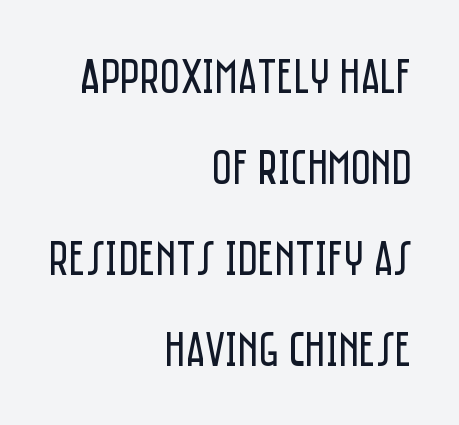
Q: Is the text bold? A: No.
Q: Is the text italic (slanted)? A: No, it is upright.
Q: Is the typeface a serif or a sans-serif typeface? A: Sans-serif.
Q: Is the text underlined? A: No.
Q: How is the paragraph aligned? A: Right-aligned.
Q: Is the spacing between letters normal or unusually wide? A: Normal.
Q: Width (condensed, normal, or wide)? A: Condensed.
Q: Stroke contrast? A: Low.
Q: x-height? A: Large.
Q: Monospaced? A: No.
